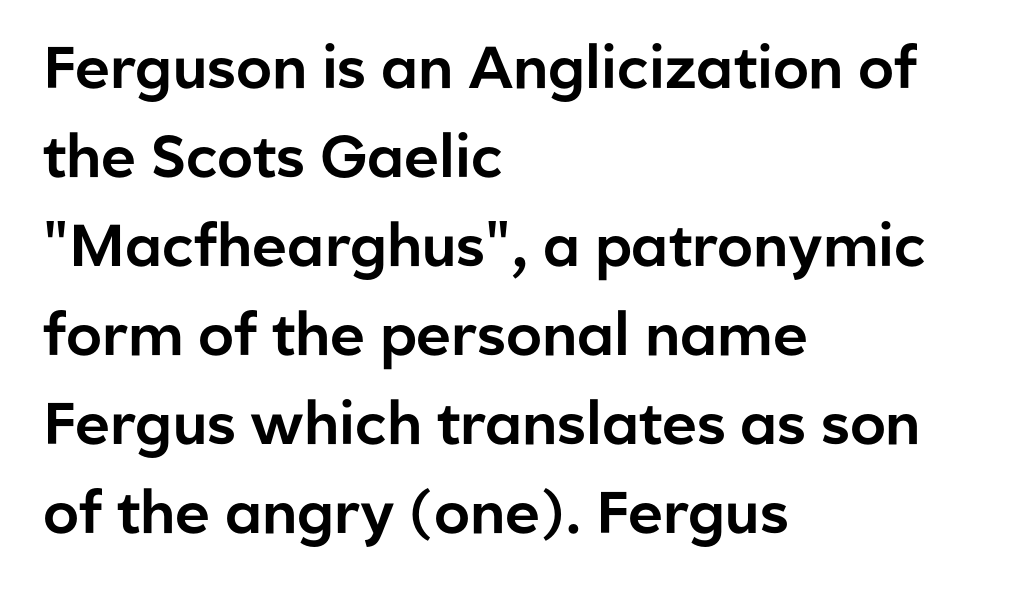
The typesetter chose a ragged-right arrangement here. Nothing unusual about the tracking: characters are spaced as the font intends. The typography opts for an upright posture over an oblique one. Glance below the letters and you will spot only blank space. This sample keeps an unexceptional amount of space between lines.
